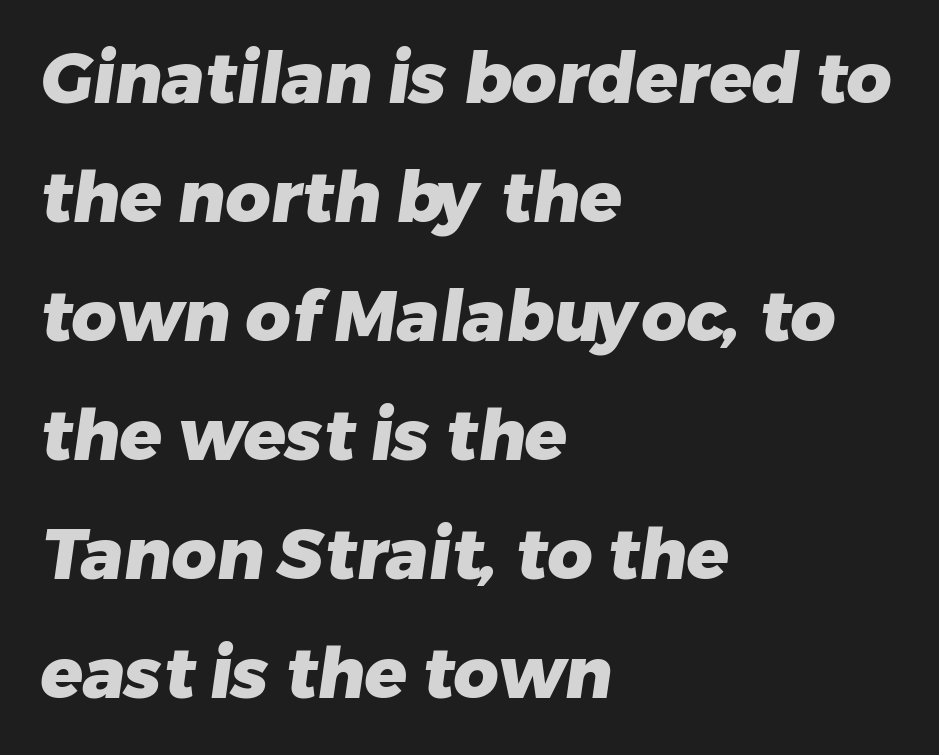
These lines are rendered in a variable-pitch font. Each glyph is drawn with heavy, bold strokes. Vertically, the passage feels balanced, rows spaced as you'd expect. No feet cap the strokes, marking this as sans-serif type. These lines stack with their left ends in a neat column. Inter-character spacing is left at the font's built-in metrics.
